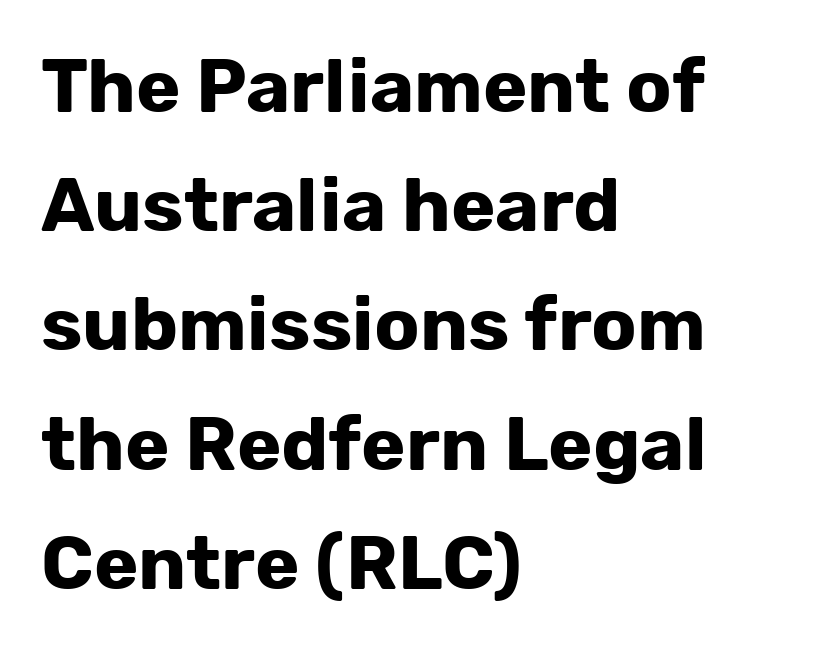
The image shows 75 px bold sans-serif type, upright; set left-aligned, normal line spacing (1.59x), normal letter spacing, not underlined; low stroke contrast and a medium x-height.
